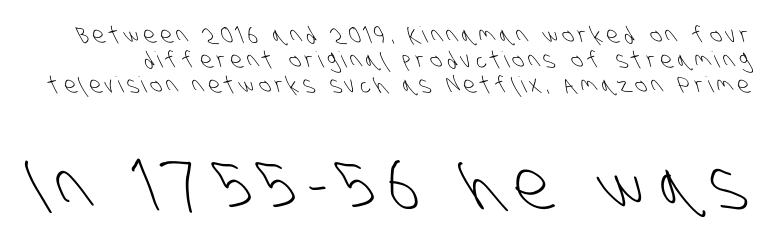
The image shows 67 px light, condensed sans-serif type; set tight line spacing (1.14x), unusually wide letter spacing (+0.21 em), not underlined; the second (bottom) block is 3.05x larger; low stroke contrast and a large x-height.
